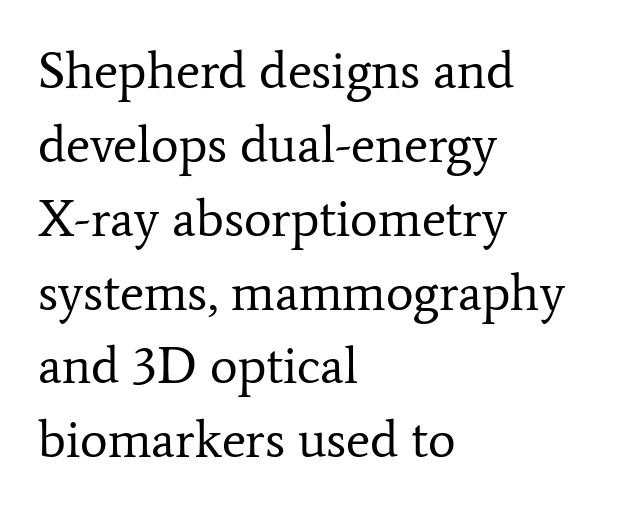
The image shows 52 px regular-weight serif type, upright; set left-aligned, normal line spacing (1.42x), normal letter spacing, not underlined; low stroke contrast and a medium x-height.
